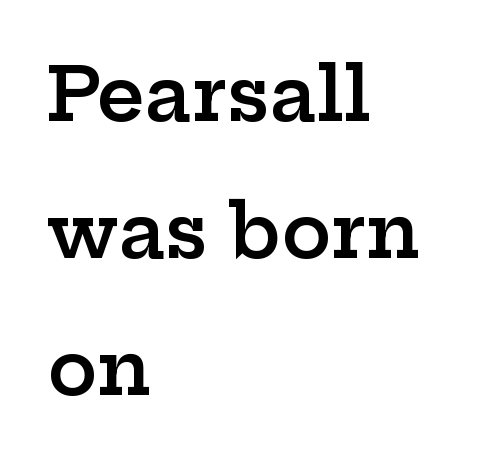
The letters are semibold — heavier than regular but short of a full bold. Posture: straight, roman, zero tilt. The setting favours the left margin, as ordinary paragraphs usually do. This rendering features lettering with no underline. Does the type have serifs? Yes, each stem ends in a small foot.
